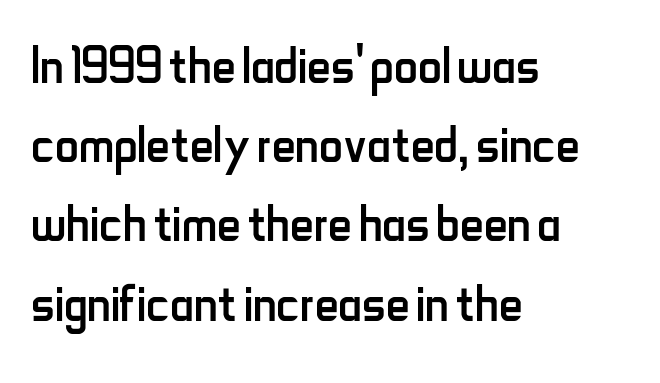
Clear beneath every line of the passage. The lines in this sample share a left origin and differ only in where they stop. These lines are composed in type without serifs. Tracking value appears to be zero — textbook default spacing. The rendering uses natural spacing where letterforms have individual widths.
